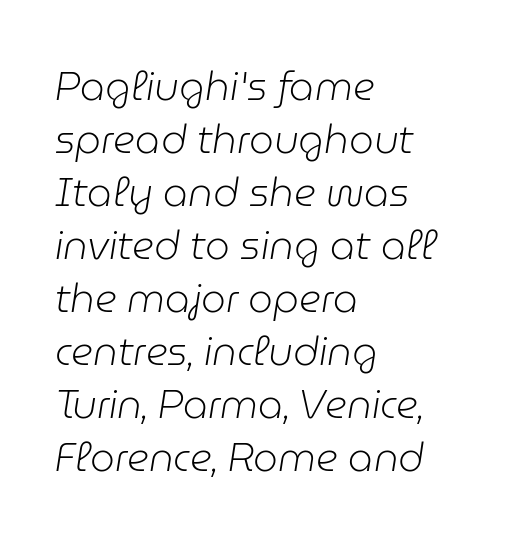
The image shows 39 px light type, italic (leaning right); set left-aligned, normal line spacing (1.36x), normal letter spacing, not underlined; low stroke contrast and a medium x-height.
